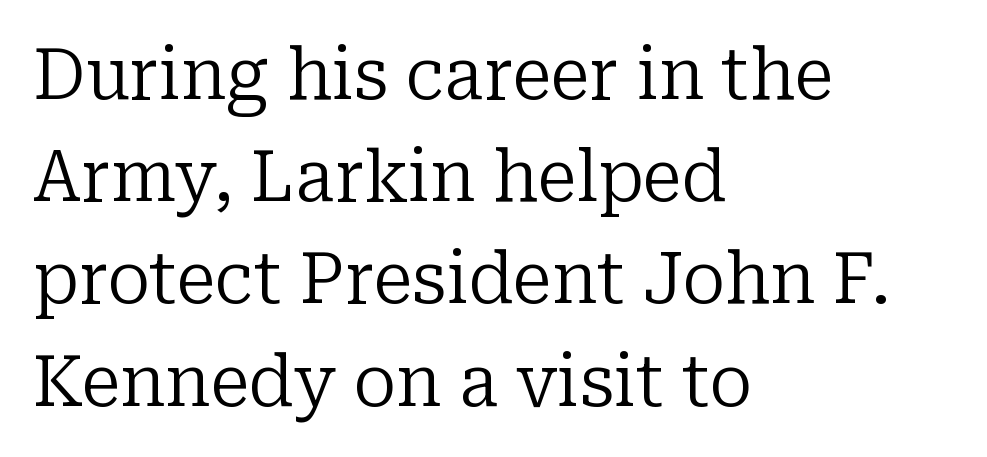
{"serif": "yes", "italic": "no", "bold": "no", "weight": "regular", "width": "normal", "stroke_contrast": "low", "x_height": "medium", "monospaced": "no", "underline": "no", "align": "left", "line_spacing": "normal", "line_spacing_ratio": 1.44, "letter_spacing": "normal", "letter_spacing_em": 0.0, "glyph_px": 71}
